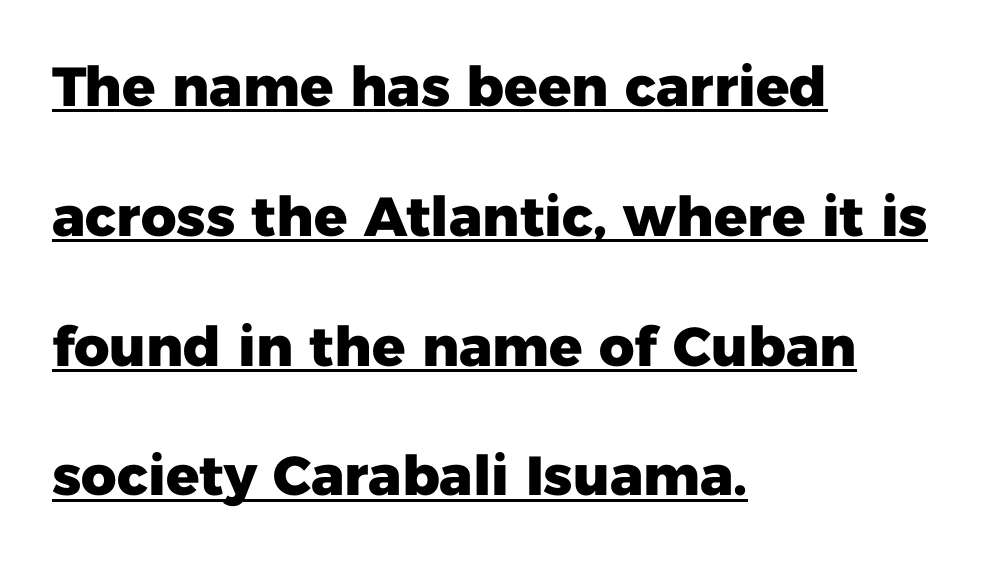
{"serif": "no", "italic": "no", "bold": "yes", "weight": "heavy", "width": "normal", "stroke_contrast": "low", "x_height": "medium", "monospaced": "no", "underline": "yes", "align": "left", "line_spacing": "loose", "line_spacing_ratio": 2.36, "letter_spacing": "normal", "letter_spacing_em": 0.0, "glyph_px": 55}
